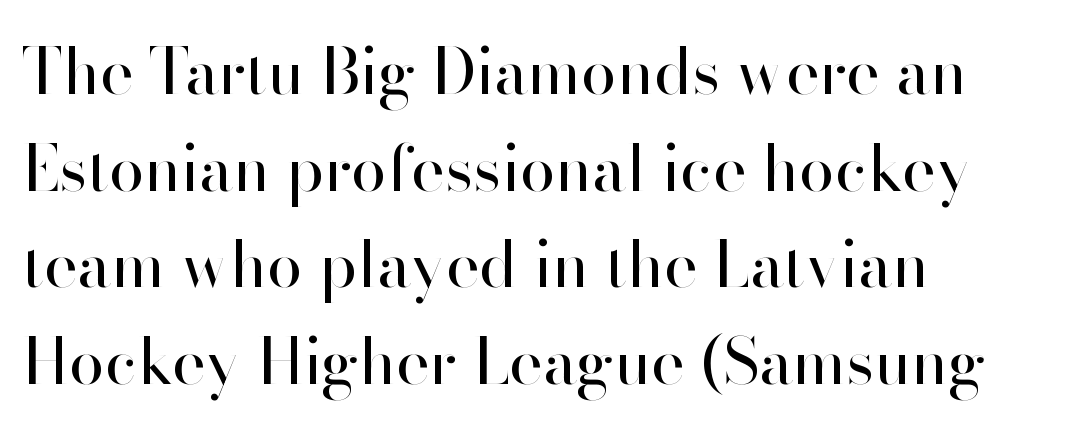
The image shows 64 px regular-weight sans-serif type, upright; set left-aligned, normal line spacing (1.51x), normal letter spacing, not underlined; high stroke contrast and a small x-height.
